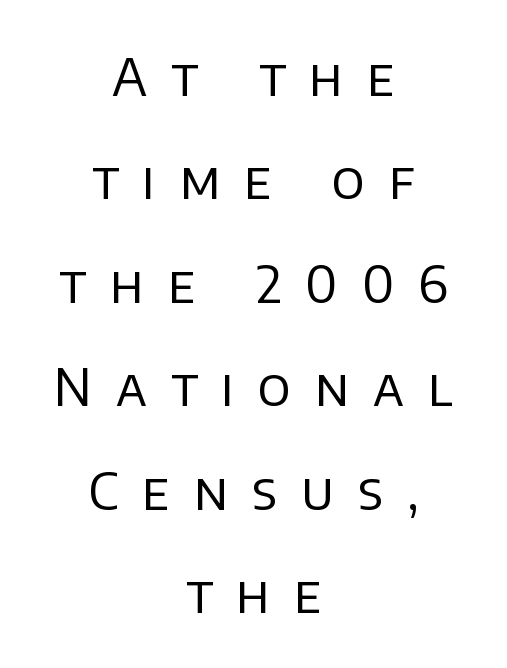
Q: Is the text bold? A: No.
Q: Is the text italic (slanted)? A: No, it is upright.
Q: Is the typeface a serif or a sans-serif typeface? A: Sans-serif.
Q: Is the text underlined? A: No.
Q: How is the paragraph aligned? A: Centered.
Q: Is the spacing between letters normal or unusually wide? A: Unusually wide.
Q: Is the spacing between lines tight, normal or loose? A: Loose.
Q: Width (condensed, normal, or wide)? A: Normal.
Q: Stroke contrast? A: Low.
Q: x-height? A: Large.
Q: Monospaced? A: No.
